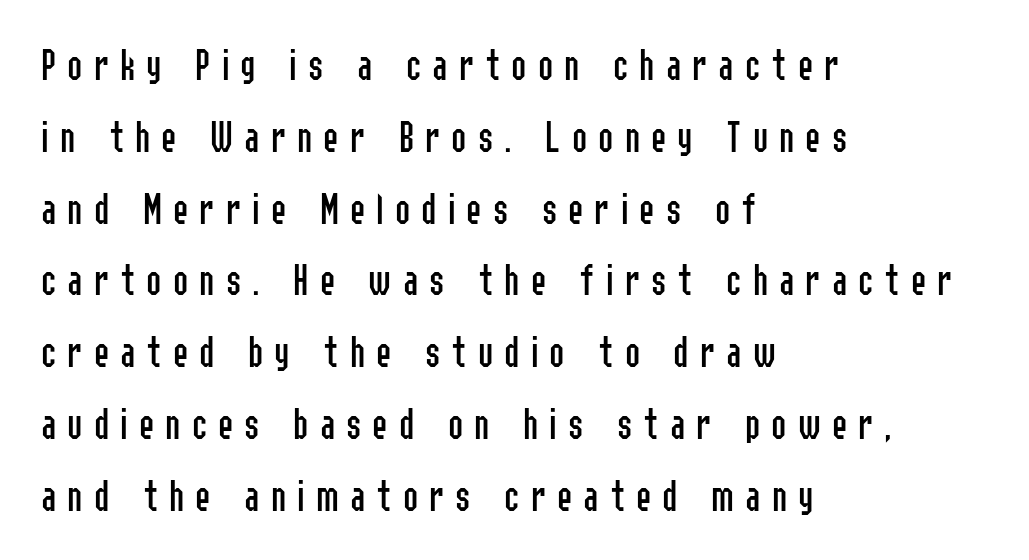
Caption: expanded tracking, letters set apart. Every stem runs plumb, perpendicular to the baseline. I'd call this a sans setting — the letters go barefoot. The characters are drawn with everyday or finer stroke widths.
